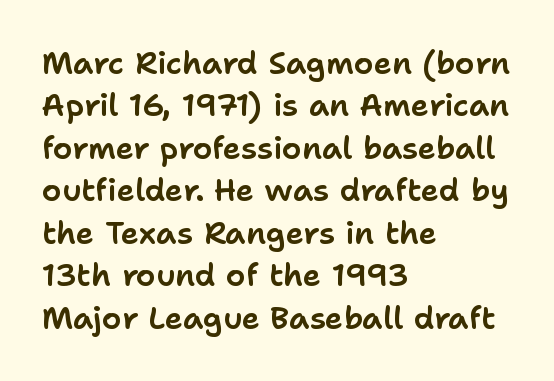
{"serif": "no", "italic": "no", "width": "normal", "stroke_contrast": "low", "x_height": "medium", "monospaced": "no", "underline": "no", "align": "left", "line_spacing": "normal", "line_spacing_ratio": 1.37, "letter_spacing": "normal", "letter_spacing_em": 0.0, "glyph_px": 31}
